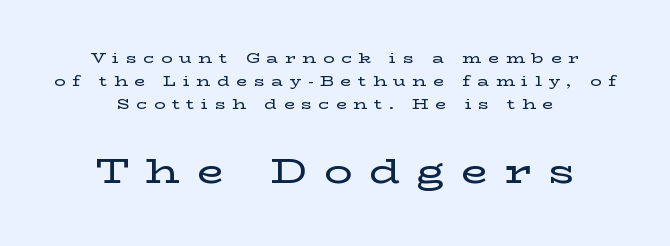
The image shows 35 px wide serif type, upright; set centered, normal line spacing (1.63x), unusually wide letter spacing (+0.48 em), not underlined; the second (bottom) block is 2.5x larger; low stroke contrast and a medium x-height.
